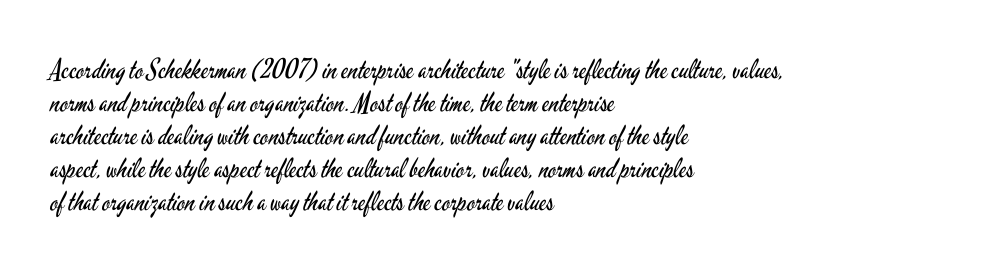
{"bold": "no", "underline": "no", "align": "left", "line_spacing_ratio": 1.22, "letter_spacing": "normal", "letter_spacing_em": 0.0, "glyph_px": 27}
